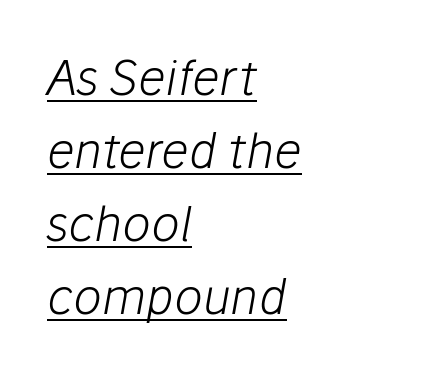
Looks like regular typesetting: each glyph gets only the width it needs. The glyphs are accompanied by a horizontal stroke just below them. On a weight scale, this lands at 450 or below. The glyphs look as if they've been sheared to an angle.
